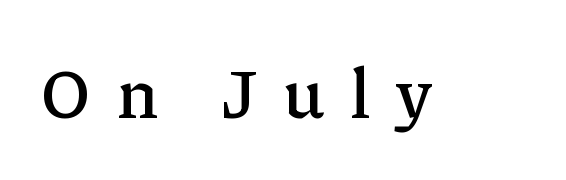
Q: Is the text italic (slanted)? A: No, it is upright.
Q: Is the typeface a serif or a sans-serif typeface? A: Serif.
Q: Is the text underlined? A: No.
Q: Is the spacing between letters normal or unusually wide? A: Unusually wide.
Q: Width (condensed, normal, or wide)? A: Normal.
Q: Stroke contrast? A: Low.
Q: x-height? A: Medium.
Q: Monospaced? A: No.
